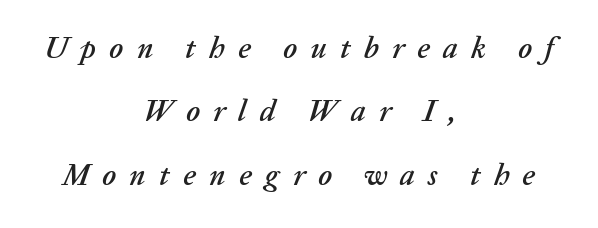
These lines are rendered in a variable-pitch font. The line-height multiplier appears high, well above default. The axis of the letterforms is tilted away from vertical. Line starts and ends both wander, symmetrically. Descenders are the only things crossing below the line. These lines have a slow, spaced-out rhythm from letter to letter.
